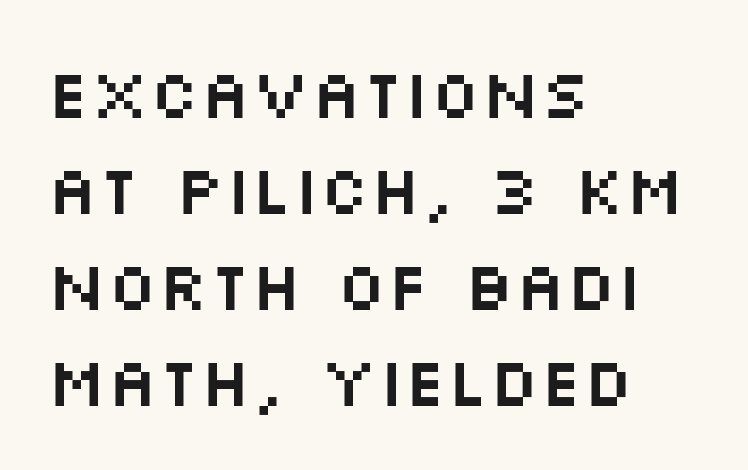
Plain, unruled lines of type. Line spacing here is normal. The letters stand straight up with perfectly vertical stems. Varying glyph widths throughout — classic text-font behaviour.
